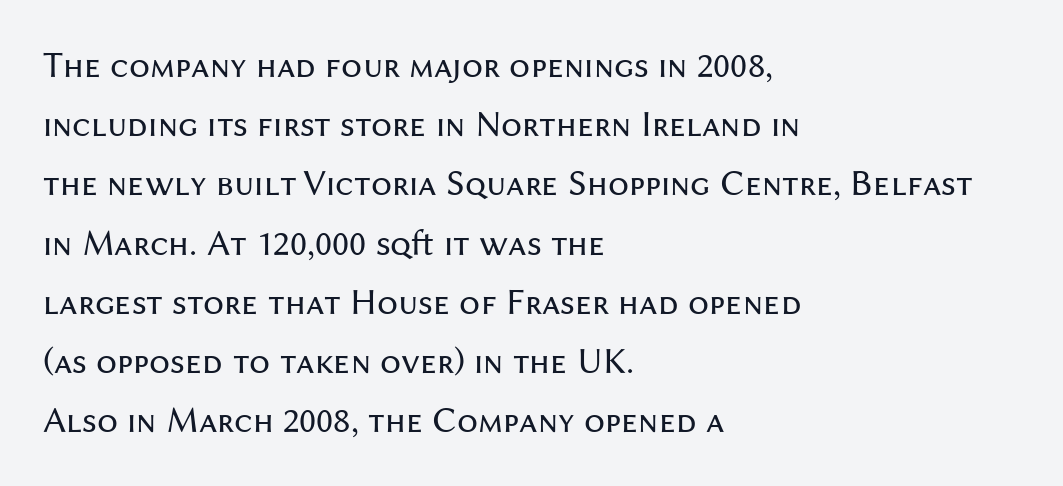
In terms of leading, this rendering sits right in the middle. These lines are rendered in a variable-pitch font. If you drew a line through each stem, it would be perfectly vertical. Honestly, there is no underline to notice here at all. The typesetting does not lean heavy: it is not bold. One-word summary of the alignment: left.
